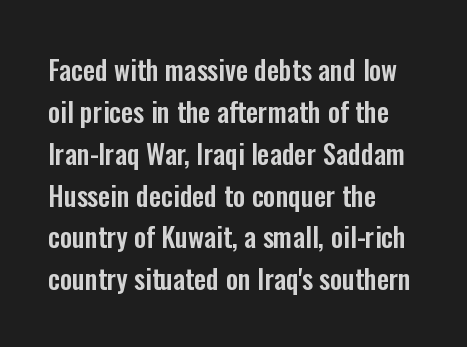
Q: Is the text italic (slanted)? A: No, it is upright.
Q: Is the text underlined? A: No.
Q: How is the paragraph aligned? A: Left-aligned.
Q: Is the spacing between letters normal or unusually wide? A: Normal.
Q: Is the spacing between lines tight, normal or loose? A: Normal.
